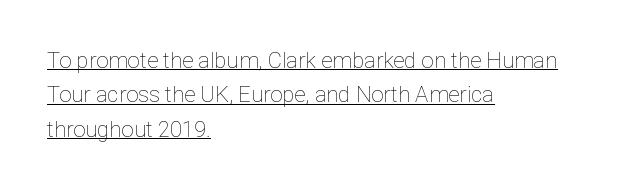
The image shows 22 px text type, upright; set left-aligned, normal line spacing (1.56x), normal letter spacing, underlined.
